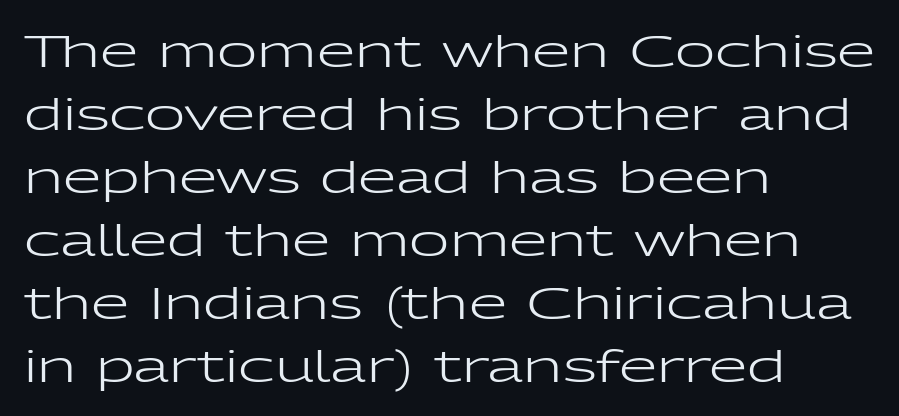
The image shows 44 px regular-weight, wide sans-serif type, upright; set left-aligned, normal line spacing (1.43x), normal letter spacing, not underlined; low stroke contrast and a medium x-height.
